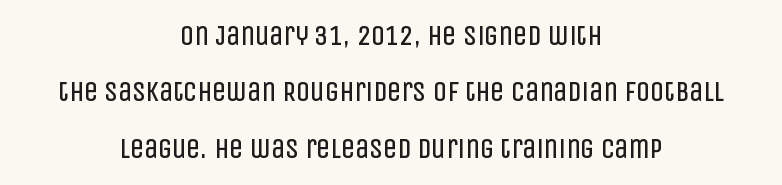
Q: Is the text bold? A: No.
Q: Is the text italic (slanted)? A: No, it is upright.
Q: Is the typeface a serif or a sans-serif typeface? A: Sans-serif.
Q: Is the text underlined? A: No.
Q: How is the paragraph aligned? A: Centered.
Q: Is the spacing between letters normal or unusually wide? A: Normal.
Q: Is the spacing between lines tight, normal or loose? A: Loose.
Q: Width (condensed, normal, or wide)? A: Condensed.
Q: Stroke contrast? A: Low.
Q: x-height? A: Large.
Q: Monospaced? A: No.
